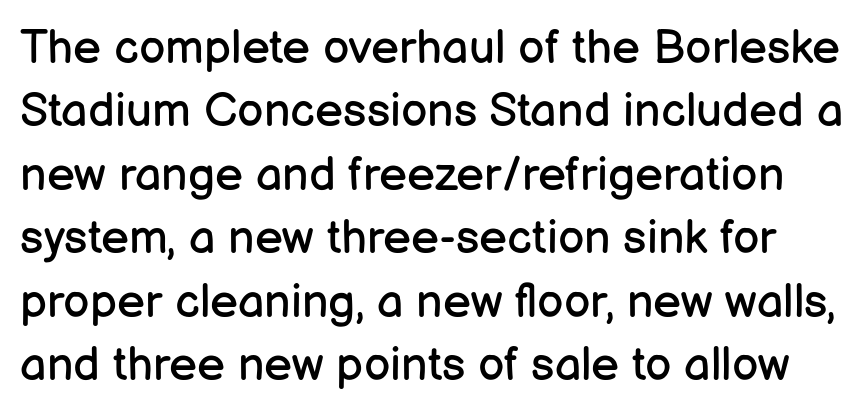
Q: Is the text bold? A: No.
Q: Is the text italic (slanted)? A: No, it is upright.
Q: Is the typeface a serif or a sans-serif typeface? A: Sans-serif.
Q: Is the text underlined? A: No.
Q: Is the spacing between letters normal or unusually wide? A: Normal.
Q: Is the spacing between lines tight, normal or loose? A: Normal.
Q: Width (condensed, normal, or wide)? A: Normal.
Q: Stroke contrast? A: Low.
Q: x-height? A: Medium.
Q: Monospaced? A: No.
